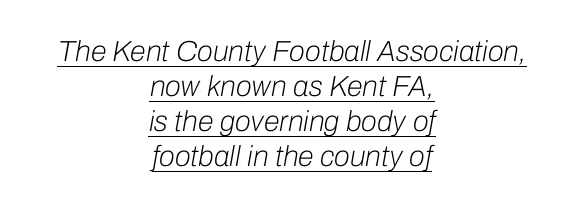
{"italic": "yes", "lean": "right", "slant_degrees": 10, "bold": "no", "weight": "light", "width": "normal", "stroke_contrast": "low", "x_height": "medium", "monospaced": "no", "underline": "yes", "align": "center", "line_spacing_ratio": 1.21, "letter_spacing": "normal", "letter_spacing_em": 0.0, "glyph_px": 29}
